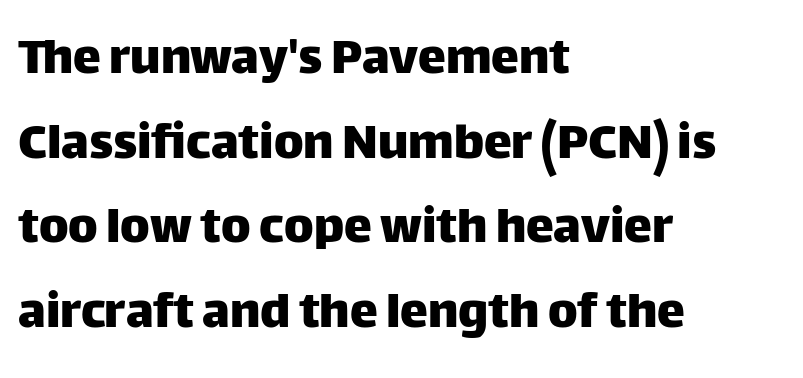
Q: Is the text italic (slanted)? A: No, it is upright.
Q: Is the typeface a serif or a sans-serif typeface? A: Sans-serif.
Q: Is the text underlined? A: No.
Q: How is the paragraph aligned? A: Left-aligned.
Q: Is the spacing between letters normal or unusually wide? A: Normal.
Q: Is the spacing between lines tight, normal or loose? A: Normal.
Q: Width (condensed, normal, or wide)? A: Normal.
Q: Stroke contrast? A: Low.
Q: x-height? A: Large.
Q: Monospaced? A: No.
